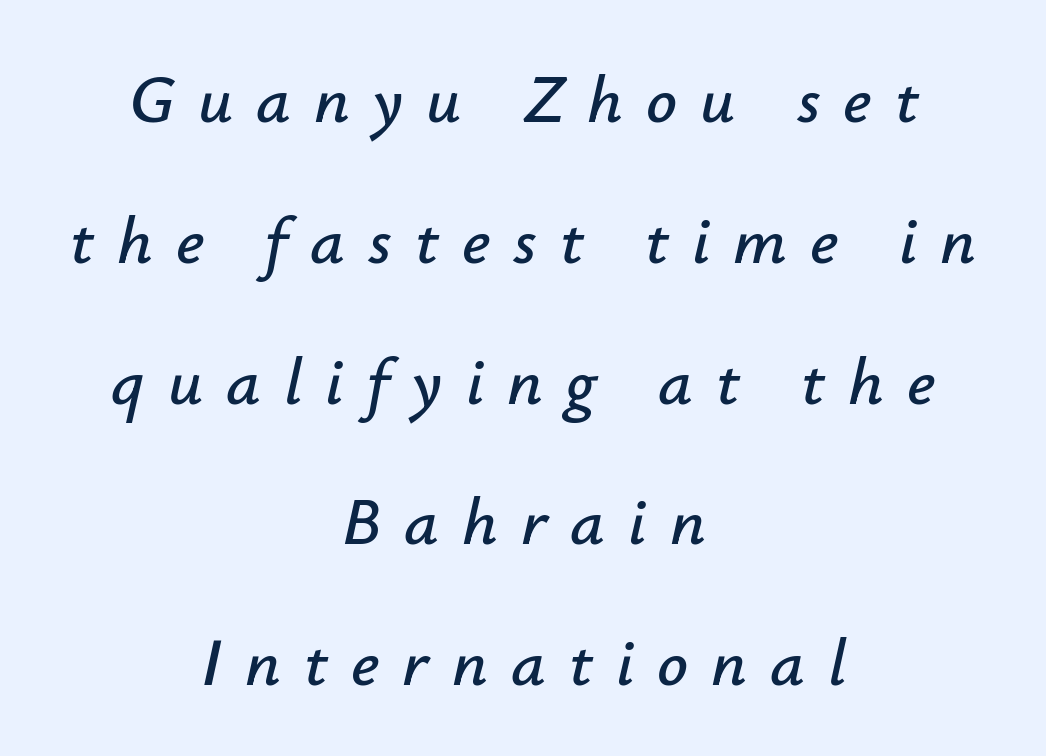
The block of text is sparse from top to bottom, with ample space between rows. Anything drawn beneath the words? Only blank space. The text carries the slant typical of an italic or oblique font. Does extra space separate the letters? Yes, quite a lot of it.
